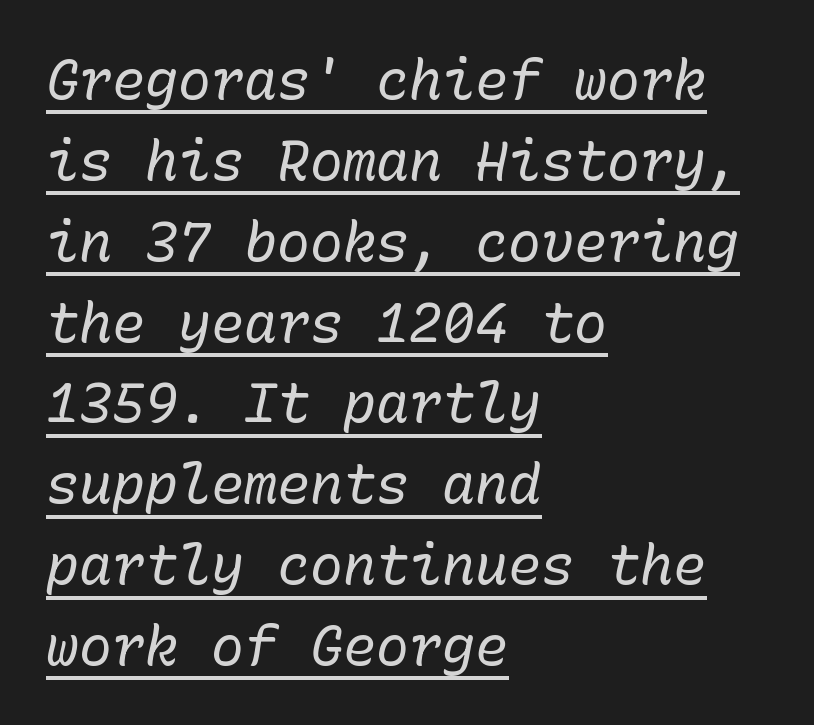
The image shows 55 px regular-weight type, italic (leaning right), monospaced; set left-aligned, normal line spacing (1.47x), normal letter spacing, underlined; low stroke contrast and a medium x-height.
